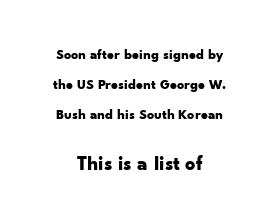
The image shows 20 px bold type, upright; set centered, loose line spacing (2.14x), normal letter spacing, not underlined; the second (bottom) block is 1.43x larger.
